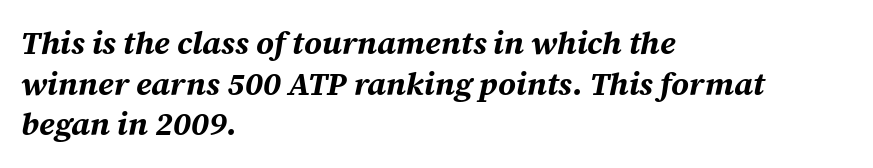
Q: Is the text bold? A: Yes.
Q: Is the text italic (slanted)? A: Yes, it leans right by about 12 degrees.
Q: Is the text underlined? A: No.
Q: How is the paragraph aligned? A: Left-aligned.
Q: Is the spacing between letters normal or unusually wide? A: Normal.
Q: Is the spacing between lines tight, normal or loose? A: Normal.
Q: Width (condensed, normal, or wide)? A: Normal.
Q: Stroke contrast? A: Medium.
Q: x-height? A: Medium.
Q: Monospaced? A: No.
